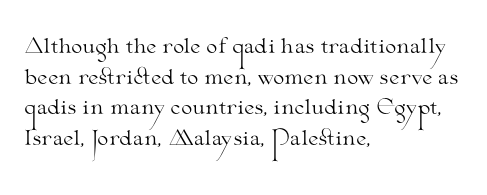
{"italic": "no", "bold": "no", "underline": "no", "align": "left", "line_spacing": "normal", "line_spacing_ratio": 1.53, "letter_spacing": "normal", "letter_spacing_em": 0.0, "glyph_px": 20}
